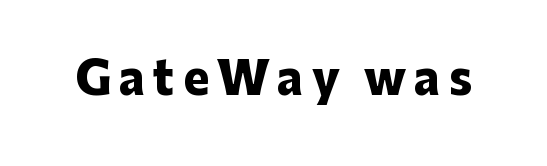
Q: Is the text bold? A: Yes.
Q: Is the text italic (slanted)? A: No, it is upright.
Q: Is the typeface a serif or a sans-serif typeface? A: Sans-serif.
Q: Is the text underlined? A: No.
Q: Width (condensed, normal, or wide)? A: Normal.
Q: Stroke contrast? A: Low.
Q: x-height? A: Medium.
Q: Monospaced? A: No.
